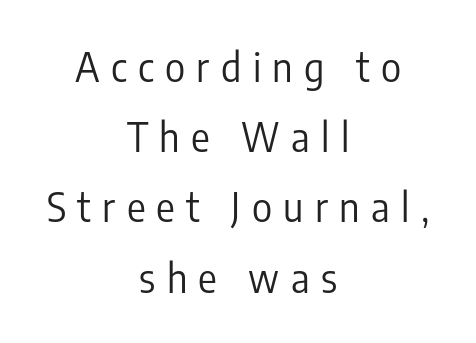
The image shows 39 px regular-weight, condensed sans-serif type, upright; set centered, line spacing 1.8x, unusually wide letter spacing (+0.29 em), not underlined; low stroke contrast and a medium x-height.
